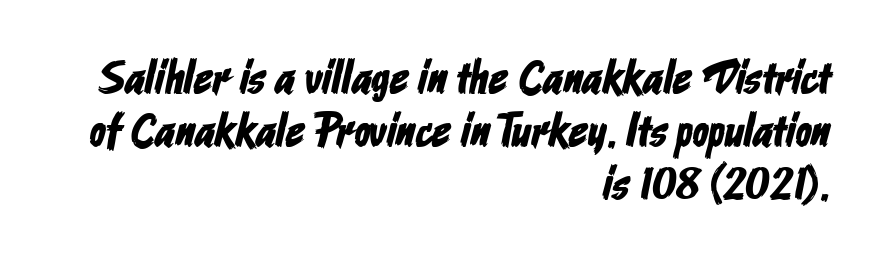
Q: Is the typeface a serif or a sans-serif typeface? A: Sans-serif.
Q: Is the text underlined? A: No.
Q: How is the paragraph aligned? A: Right-aligned.
Q: Is the spacing between letters normal or unusually wide? A: Normal.
Q: Is the spacing between lines tight, normal or loose? A: Tight.
Q: Width (condensed, normal, or wide)? A: Condensed.
Q: Stroke contrast? A: Low.
Q: x-height? A: Medium.
Q: Monospaced? A: No.
